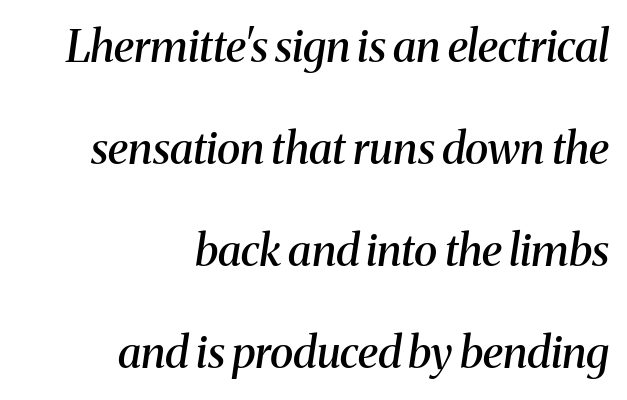
The foot of each line stays bare and open. These lines carry some extra weight — a demibold, not a full bold. These lines are rendered in a variable-pitch font. If you drew a ruler down the right edge, every line would touch it. To sum up the face: it has serifs.
